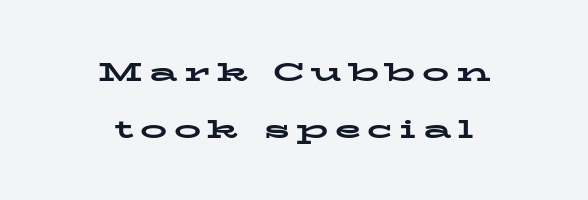
{"italic": "no", "bold": "yes", "underline": "no", "align": "center", "line_spacing": "loose", "line_spacing_ratio": 2.11, "letter_spacing": "wide", "letter_spacing_em": 0.24, "glyph_px": 27}
